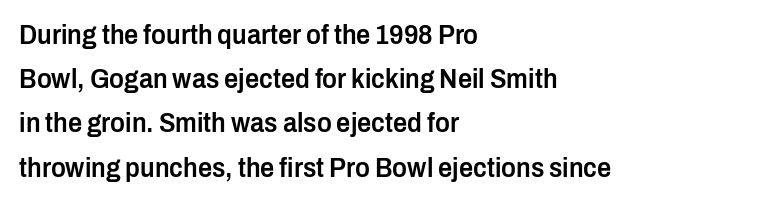
Q: Is the text bold? A: Semi-bold.
Q: Is the text italic (slanted)? A: No, it is upright.
Q: Is the typeface a serif or a sans-serif typeface? A: Sans-serif.
Q: Is the text underlined? A: No.
Q: How is the paragraph aligned? A: Left-aligned.
Q: Is the spacing between letters normal or unusually wide? A: Normal.
Q: Is the spacing between lines tight, normal or loose? A: Normal.
Q: Width (condensed, normal, or wide)? A: Condensed.
Q: Stroke contrast? A: Low.
Q: x-height? A: Medium.
Q: Monospaced? A: No.
